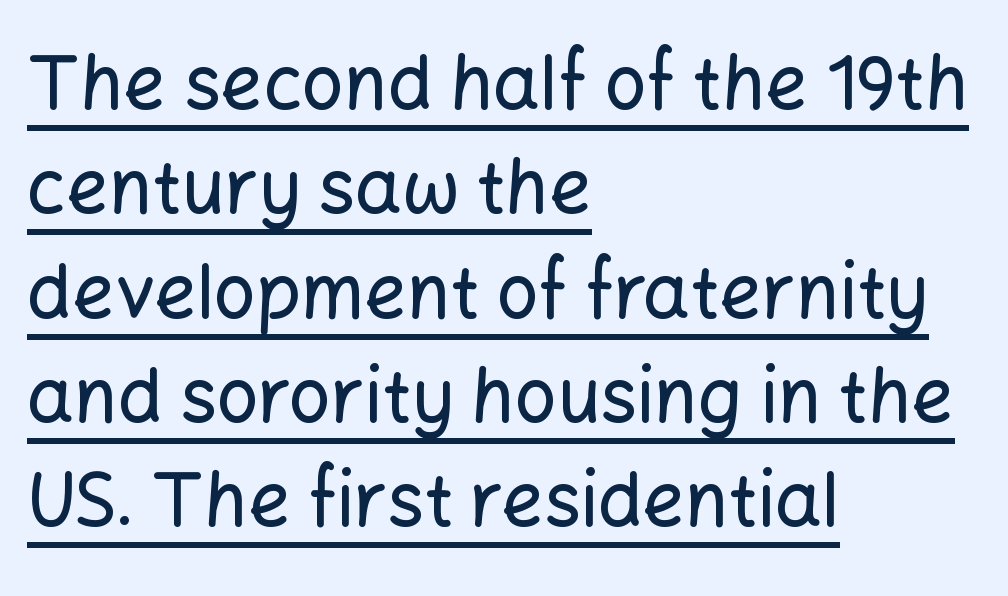
In terms of letterspacing, this is plain default setting. The ragged edge is on the right, which tells us the setting is flush left. The letters carry no serifs — their stems end cleanly without finishing strokes. Italic? Not at all — the glyphs are vertical.
